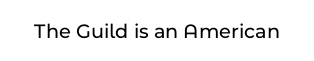
Every character sits straight up, as roman type does. The string is rendered with underlining switched off. Students, note that the glyphs here touch the page at normal intervals.
